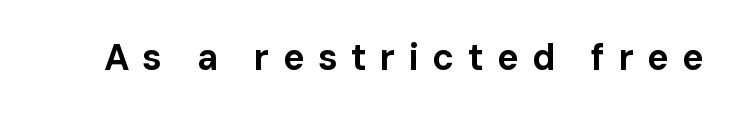
The designer went with a sans here, leaving each stem footless. No word sits above an underline. The face used here is rendered with a markedly widened letterfit. Rendered with straight, roman letterforms. The strokes are fattened all the way to bold.
